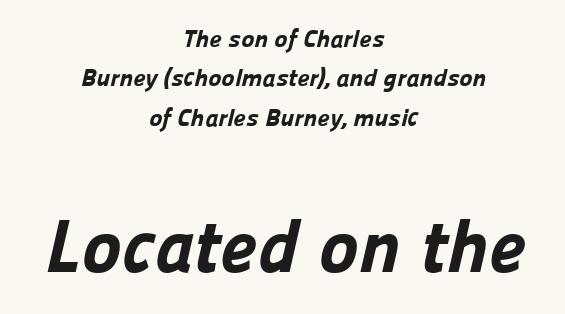
The image shows 75 px bold sans-serif type; set centered, normal line spacing (1.58x), normal letter spacing, not underlined; the second (bottom) block is 3.0x larger; low stroke contrast and a medium x-height.
